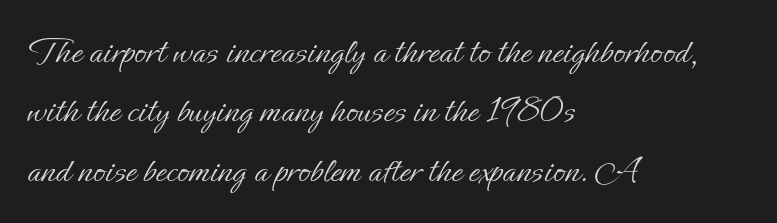
{"bold": "no", "weight": "light", "width": "normal", "stroke_contrast": "low", "x_height": "small", "monospaced": "no", "underline": "no", "align": "left", "line_spacing": "normal", "line_spacing_ratio": 1.52, "letter_spacing": "normal", "letter_spacing_em": 0.0, "glyph_px": 39}
